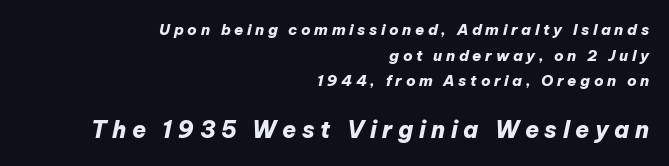
Q: Is the text bold? A: Yes.
Q: Is the text italic (slanted)? A: Yes, it leans right by about 12 degrees.
Q: Is the text underlined? A: No.
Q: How is the paragraph aligned? A: Right-aligned.
Q: Is the spacing between letters normal or unusually wide? A: Unusually wide.
Q: Which block of text is set in a larger size, the first (top) or the second (bottom)? A: The second (bottom) one.
